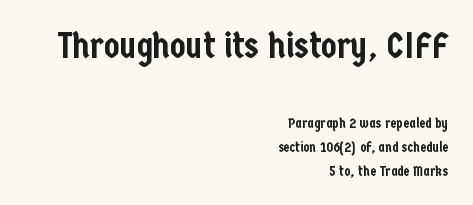
Evenly set lines give the paragraph a standard silhouette. Line endings align vertically; line beginnings do not. You get the large type first, then a drop to smaller type. Designer's note — italics off, roman on.
